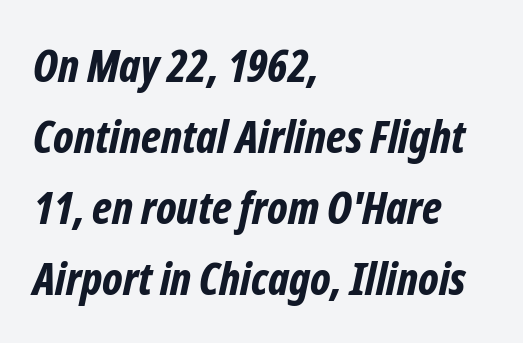
{"italic": "yes", "lean": "right", "slant_degrees": 12, "bold": "yes", "weight": "bold", "width": "condensed", "stroke_contrast": "low", "x_height": "medium", "monospaced": "no", "underline": "no", "align": "left", "line_spacing": "normal", "line_spacing_ratio": 1.58, "letter_spacing": "normal", "letter_spacing_em": 0.0, "glyph_px": 45}
